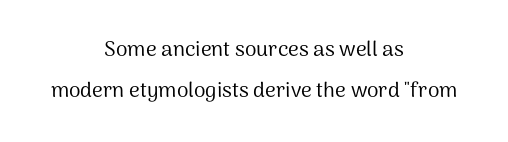
The image shows 21 px text type, upright; set centered, loose line spacing (1.95x), normal letter spacing, not underlined.
